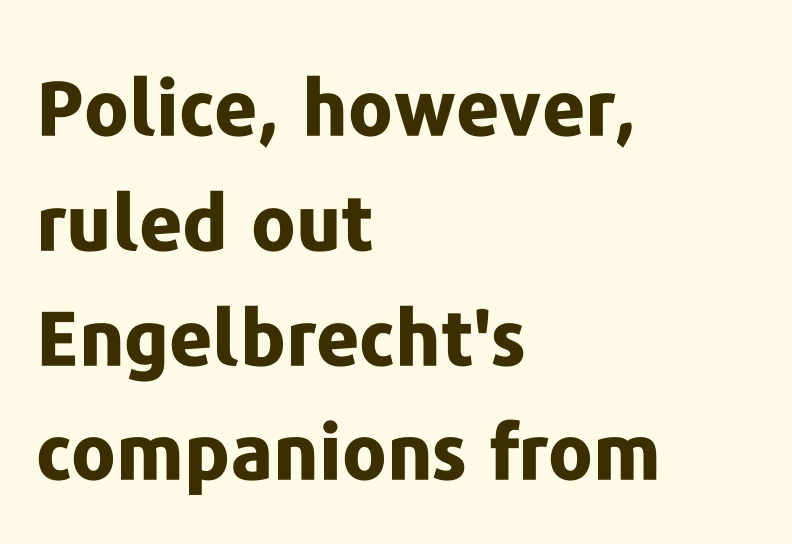
Q: Is the text bold? A: Yes.
Q: Is the text italic (slanted)? A: No, it is upright.
Q: Is the typeface a serif or a sans-serif typeface? A: Sans-serif.
Q: Is the text underlined? A: No.
Q: How is the paragraph aligned? A: Left-aligned.
Q: Is the spacing between letters normal or unusually wide? A: Normal.
Q: Is the spacing between lines tight, normal or loose? A: Normal.
Q: Width (condensed, normal, or wide)? A: Normal.
Q: Stroke contrast? A: Low.
Q: x-height? A: Medium.
Q: Monospaced? A: No.
